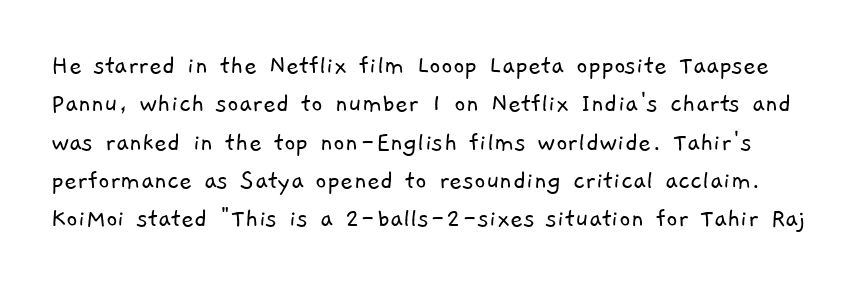
Q: Is the text bold? A: No.
Q: Is the typeface a serif or a sans-serif typeface? A: Sans-serif.
Q: Is the text underlined? A: No.
Q: Is the spacing between letters normal or unusually wide? A: Normal.
Q: Is the spacing between lines tight, normal or loose? A: Normal.
Q: Width (condensed, normal, or wide)? A: Normal.
Q: Stroke contrast? A: Low.
Q: x-height? A: Medium.
Q: Monospaced? A: No.
